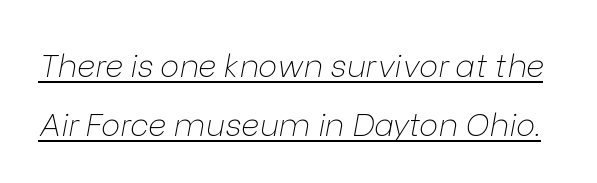
Q: Is the text bold? A: No.
Q: Is the text italic (slanted)? A: Yes, it leans right by about 9 degrees.
Q: Is the text underlined? A: Yes.
Q: Is the spacing between letters normal or unusually wide? A: Normal.
Q: Width (condensed, normal, or wide)? A: Normal.
Q: Stroke contrast? A: Low.
Q: x-height? A: Medium.
Q: Monospaced? A: No.
